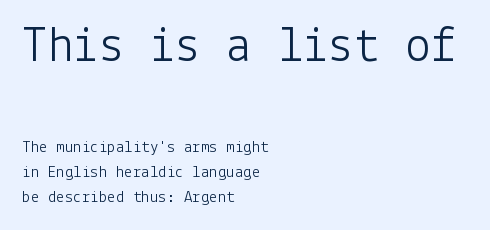
{"serif": "no", "italic": "no", "bold": "no", "weight": "light", "width": "normal", "stroke_contrast": "low", "x_height": "medium", "underline": "no", "align": "left", "line_spacing": "normal", "line_spacing_ratio": 1.49, "letter_spacing": "normal", "letter_spacing_em": 0.0, "larger_block": "first", "size_ratio": 3.0, "glyph_px": 51}
